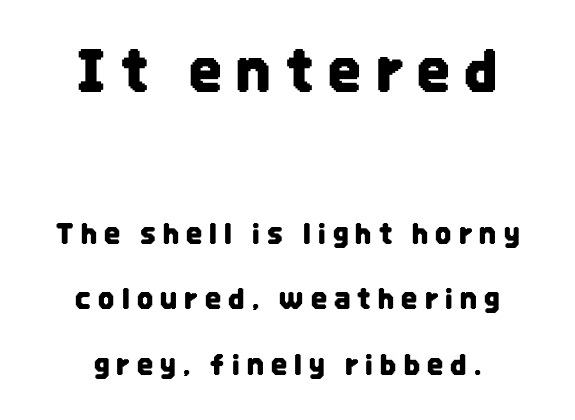
It's the straight-up-and-down kind of type. Vertically, the passage feels expansive, rows floating well apart. Only glyphs here, with clear space below each row. Loose tracking; the words dissolve into strings of separated letters.
